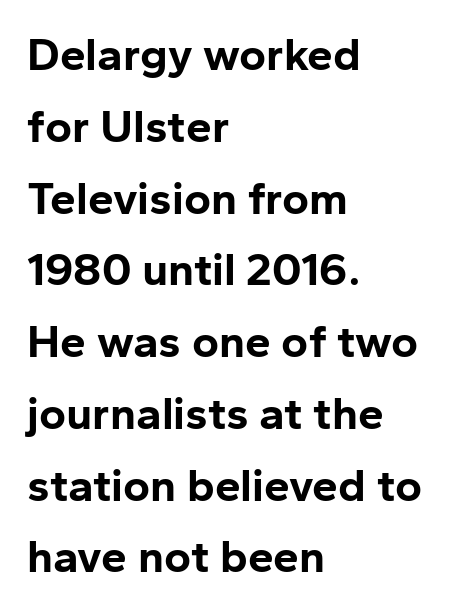
Q: Is the text bold? A: Yes.
Q: Is the text italic (slanted)? A: No, it is upright.
Q: Is the typeface a serif or a sans-serif typeface? A: Sans-serif.
Q: Is the text underlined? A: No.
Q: How is the paragraph aligned? A: Left-aligned.
Q: Is the spacing between letters normal or unusually wide? A: Normal.
Q: Is the spacing between lines tight, normal or loose? A: Normal.
Q: Width (condensed, normal, or wide)? A: Normal.
Q: Stroke contrast? A: Low.
Q: x-height? A: Medium.
Q: Monospaced? A: No.
